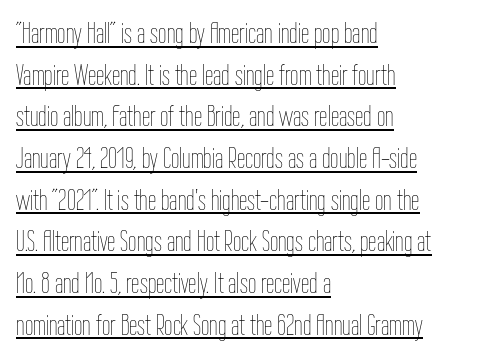
The image shows 30 px thin, condensed type, upright; set left-aligned, normal line spacing (1.39x), normal letter spacing, underlined; low stroke contrast and a medium x-height.
